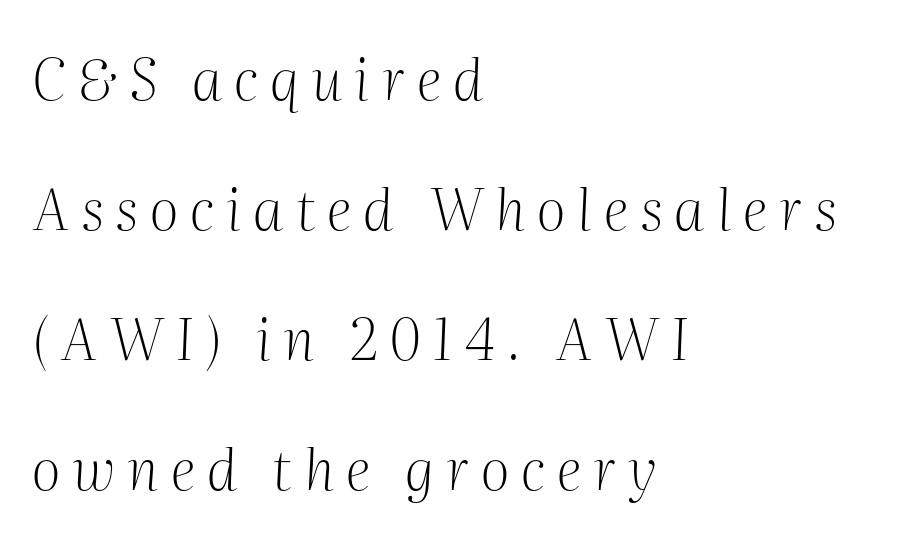
Any mark beneath the type? The region is blank. The rendering inserts visible extra space after every character. Summary of weight: not heavy and not bold. These lines stack with their left ends in a neat column. You can tell it's italic because the verticals aren't actually vertical.
